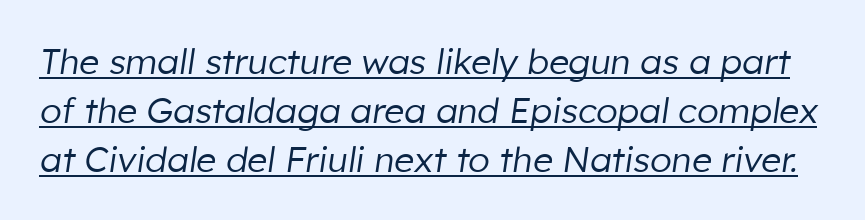
Q: Is the text bold? A: No.
Q: Is the text italic (slanted)? A: Yes, it leans right by about 8 degrees.
Q: Is the text underlined? A: Yes.
Q: Is the spacing between letters normal or unusually wide? A: Normal.
Q: Is the spacing between lines tight, normal or loose? A: Normal.
Q: Width (condensed, normal, or wide)? A: Normal.
Q: Stroke contrast? A: Low.
Q: x-height? A: Medium.
Q: Monospaced? A: No.
